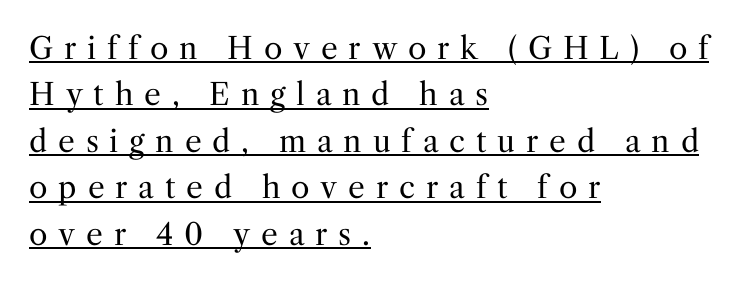
{"serif": "yes", "italic": "no", "bold": "no", "weight": "regular", "width": "normal", "stroke_contrast": "medium", "x_height": "medium", "monospaced": "no", "underline": "yes", "align": "left", "line_spacing": "normal", "line_spacing_ratio": 1.55, "letter_spacing": "wide", "letter_spacing_em": 0.36, "glyph_px": 30}
